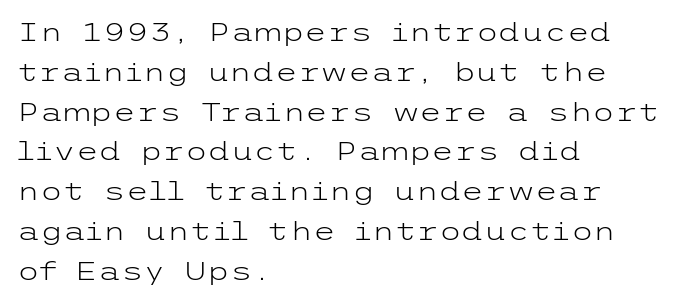
Nobody touched the tracking dial on this one. Line starts are locked; line ends wander. The block of text has a typical density, with ordinary space between rows. The glyphs are unaccompanied by any horizontal stroke below them. Notice how the stems are strictly vertical — no italics here. These glyphs show unthickened strokes, regular width or finer.
